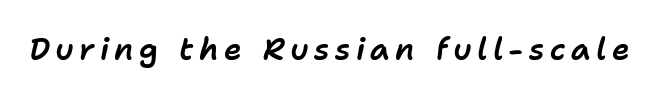
Varying glyph widths throughout — classic text-font behaviour. The axis of the letterforms is tilted away from vertical. The strip under each line holds only bare page.
